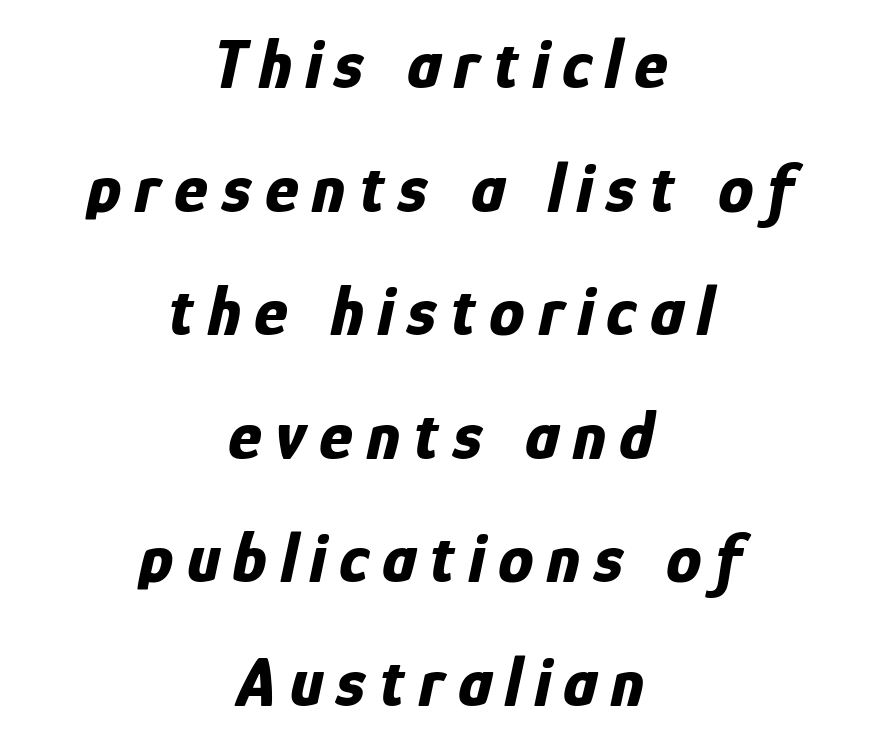
Q: Is the text bold? A: Yes.
Q: Is the text italic (slanted)? A: Yes, it leans right by about 12 degrees.
Q: Is the text underlined? A: No.
Q: How is the paragraph aligned? A: Centered.
Q: Width (condensed, normal, or wide)? A: Condensed.
Q: Stroke contrast? A: Low.
Q: x-height? A: Medium.
Q: Monospaced? A: No.
